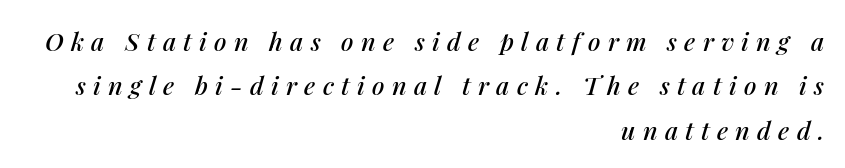
{"italic": "yes", "lean": "right", "slant_degrees": 14, "underline": "no", "align": "right", "line_spacing_ratio": 1.78, "letter_spacing": "wide", "letter_spacing_em": 0.29, "glyph_px": 25}
